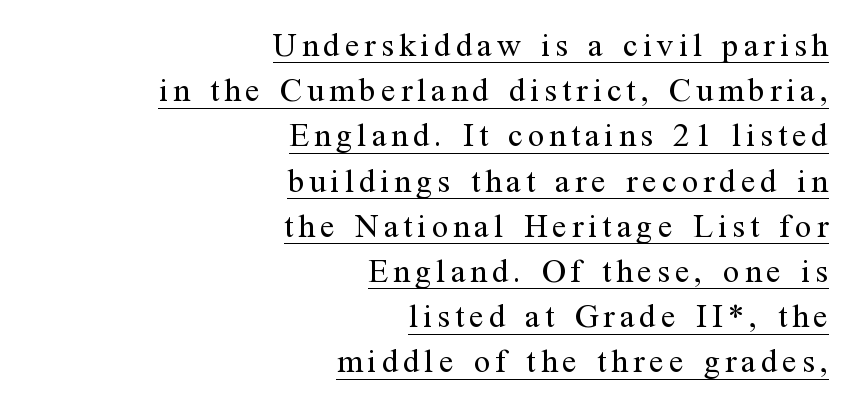
{"serif": "yes", "italic": "no", "bold": "no", "weight": "regular", "width": "normal", "stroke_contrast": "medium", "x_height": "medium", "monospaced": "no", "underline": "yes", "align": "right", "line_spacing": "normal", "line_spacing_ratio": 1.37, "glyph_px": 33}
